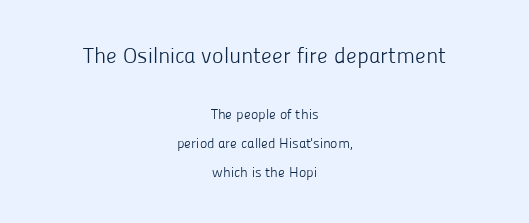
{"italic": "no", "bold": "no", "underline": "no", "align": "center", "line_spacing": "loose", "line_spacing_ratio": 2.06, "letter_spacing": "normal", "letter_spacing_em": 0.0, "larger_block": "first", "size_ratio": 1.57, "glyph_px": 22}
